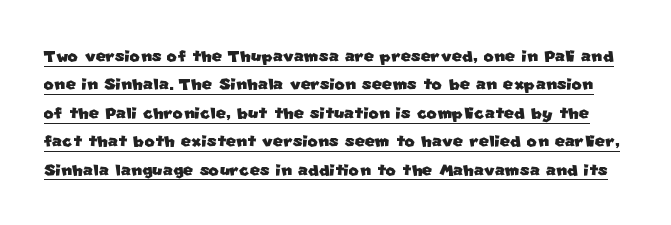
Q: Is the text underlined? A: Yes.
Q: Is the spacing between letters normal or unusually wide? A: Normal.
Q: Is the spacing between lines tight, normal or loose? A: Normal.
